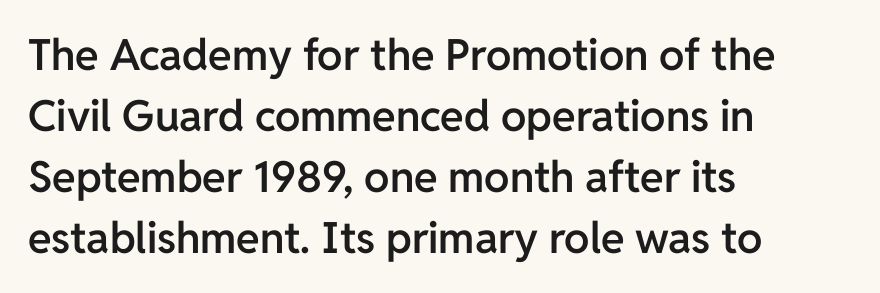
Q: Is the text bold? A: Semi-bold.
Q: Is the text italic (slanted)? A: No, it is upright.
Q: Is the typeface a serif or a sans-serif typeface? A: Sans-serif.
Q: Is the text underlined? A: No.
Q: How is the paragraph aligned? A: Left-aligned.
Q: Is the spacing between letters normal or unusually wide? A: Normal.
Q: Is the spacing between lines tight, normal or loose? A: Normal.
Q: Width (condensed, normal, or wide)? A: Normal.
Q: Stroke contrast? A: Low.
Q: x-height? A: Medium.
Q: Monospaced? A: No.
